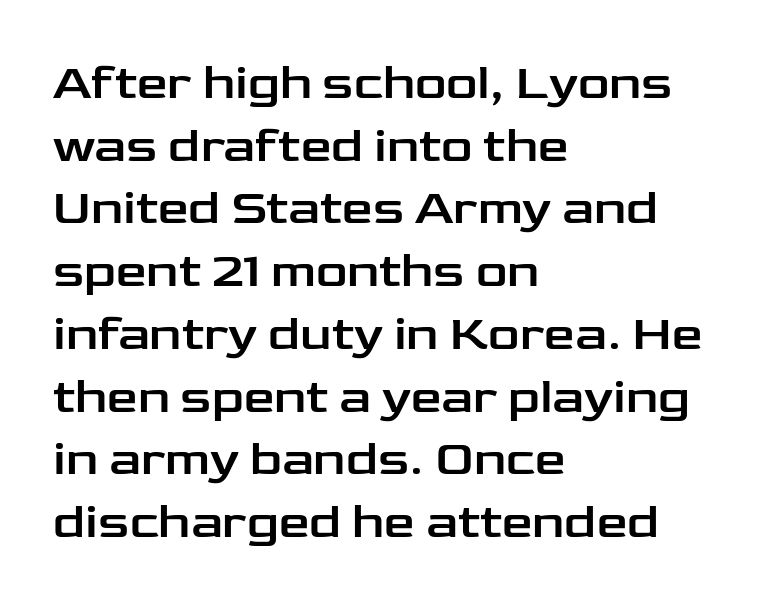
The image shows 49 px wide sans-serif type, upright; set left-aligned, normal line spacing (1.28x), normal letter spacing, not underlined; low stroke contrast and a medium x-height.
